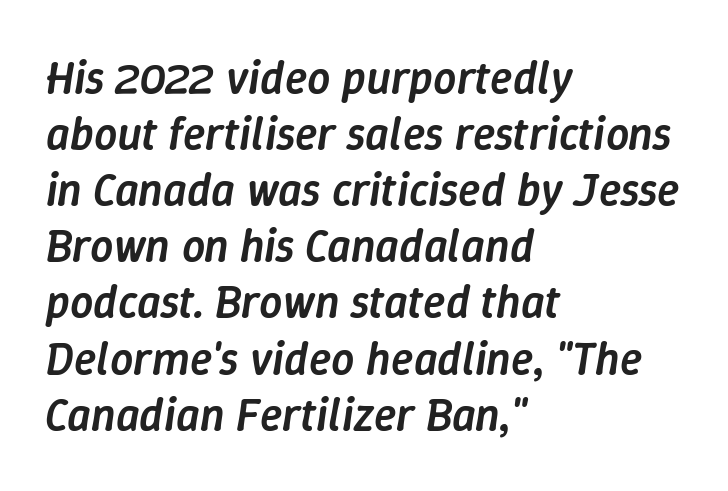
Q: Is the text bold? A: Semi-bold.
Q: Is the text italic (slanted)? A: Yes, it leans right by about 9 degrees.
Q: Is the text underlined? A: No.
Q: How is the paragraph aligned? A: Left-aligned.
Q: Is the spacing between letters normal or unusually wide? A: Normal.
Q: Width (condensed, normal, or wide)? A: Normal.
Q: Stroke contrast? A: Low.
Q: x-height? A: Medium.
Q: Monospaced? A: No.
